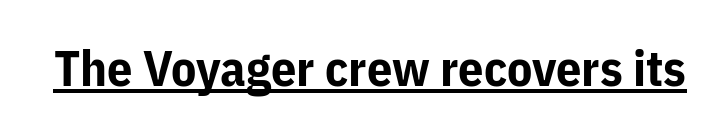
{"serif": "no", "italic": "no", "bold": "yes", "weight": "bold", "width": "normal", "stroke_contrast": "low", "x_height": "medium", "monospaced": "no", "underline": "yes", "letter_spacing": "normal", "letter_spacing_em": 0.0, "glyph_px": 50}
